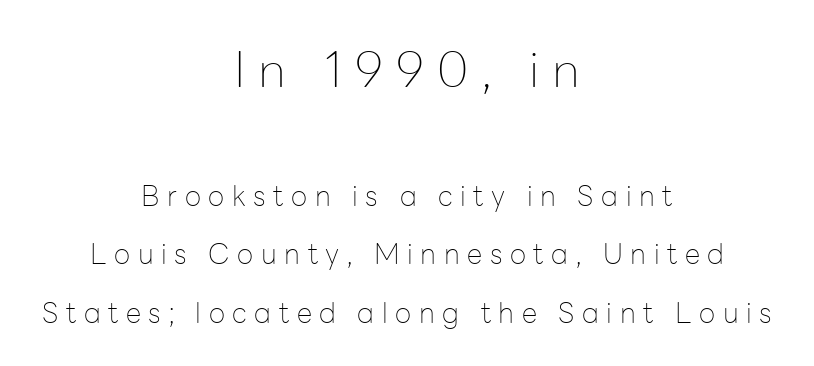
{"serif": "no", "italic": "no", "bold": "no", "weight": "thin", "width": "normal", "stroke_contrast": "low", "x_height": "medium", "monospaced": "no", "underline": "no", "align": "center", "line_spacing": "loose", "line_spacing_ratio": 2.08, "letter_spacing": "wide", "letter_spacing_em": 0.27, "larger_block": "first", "size_ratio": 1.75, "glyph_px": 49}
